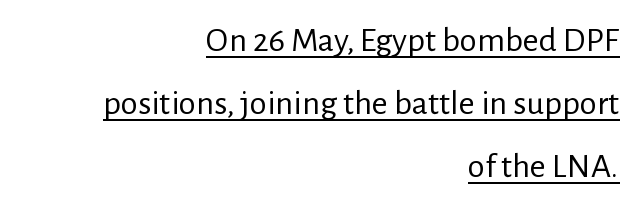
The image shows 35 px regular-weight sans-serif type, upright; set right-aligned, line spacing 1.8x, normal letter spacing, underlined; low stroke contrast and a medium x-height.
